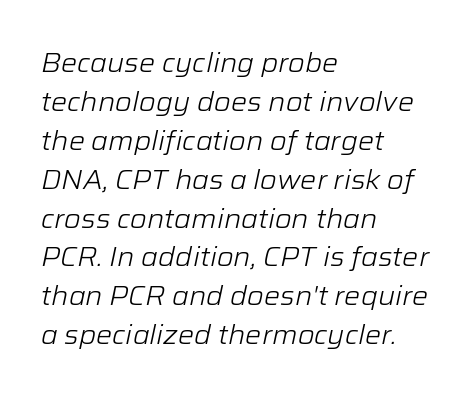
Q: Is the text bold? A: No.
Q: Is the text italic (slanted)? A: Yes, it leans right by about 12 degrees.
Q: Is the text underlined? A: No.
Q: How is the paragraph aligned? A: Left-aligned.
Q: Is the spacing between letters normal or unusually wide? A: Normal.
Q: Is the spacing between lines tight, normal or loose? A: Normal.
